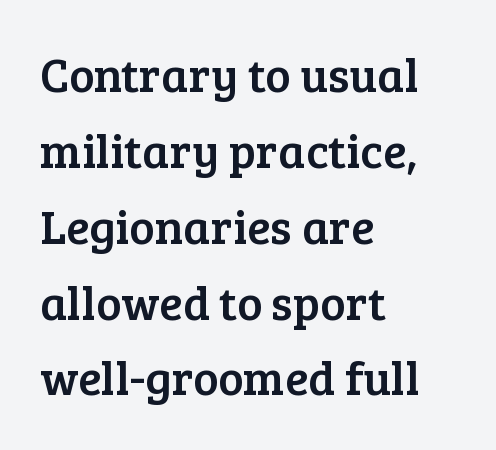
Q: Is the text italic (slanted)? A: No, it is upright.
Q: Is the typeface a serif or a sans-serif typeface? A: Serif.
Q: Is the text underlined? A: No.
Q: How is the paragraph aligned? A: Left-aligned.
Q: Is the spacing between letters normal or unusually wide? A: Normal.
Q: Is the spacing between lines tight, normal or loose? A: Normal.
Q: Width (condensed, normal, or wide)? A: Normal.
Q: Stroke contrast? A: Low.
Q: x-height? A: Medium.
Q: Monospaced? A: No.
